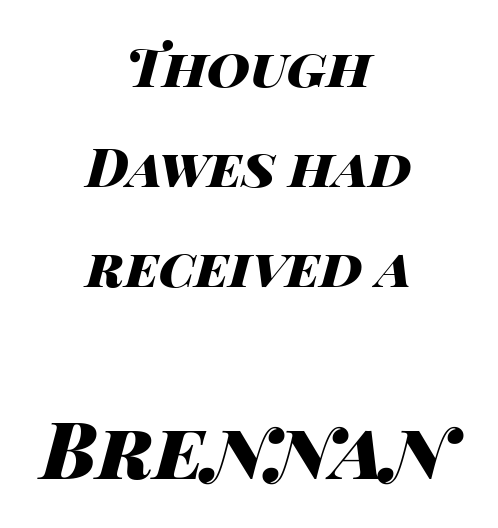
Q: Is the text bold? A: Yes.
Q: Is the text italic (slanted)? A: Yes, it leans right by about 14 degrees.
Q: Is the text underlined? A: No.
Q: How is the paragraph aligned? A: Centered.
Q: Is the spacing between letters normal or unusually wide? A: Normal.
Q: Which block of text is set in a larger size, the first (top) or the second (bottom)? A: The second (bottom) one.
Q: Width (condensed, normal, or wide)? A: Wide.
Q: Stroke contrast? A: High.
Q: x-height? A: Large.
Q: Monospaced? A: No.
